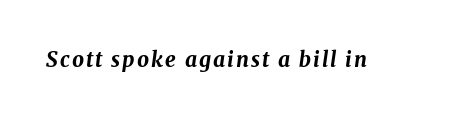
The image shows 21 px bold type, italic (leaning right); set not underlined.
